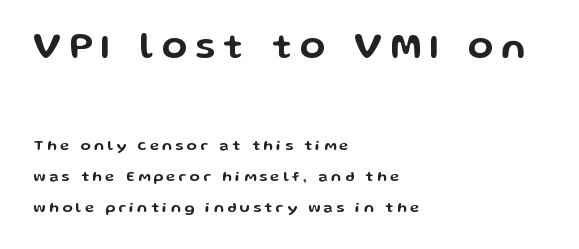
The emphasis by scale lands on block number one, above. Rendered with straight, roman letterforms. Grotesque or geometric, the face here clearly has no serifs. The gaps between neighbouring characters are conspicuously large.
